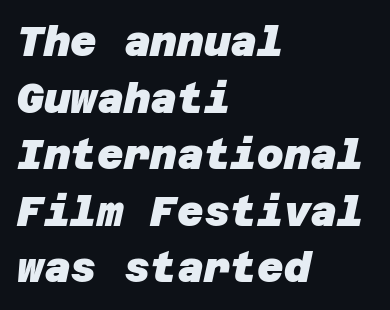
The image shows 41 px heavy sans-serif type; set left-aligned, normal line spacing (1.38x), normal letter spacing, not underlined; low stroke contrast and a large x-height.
